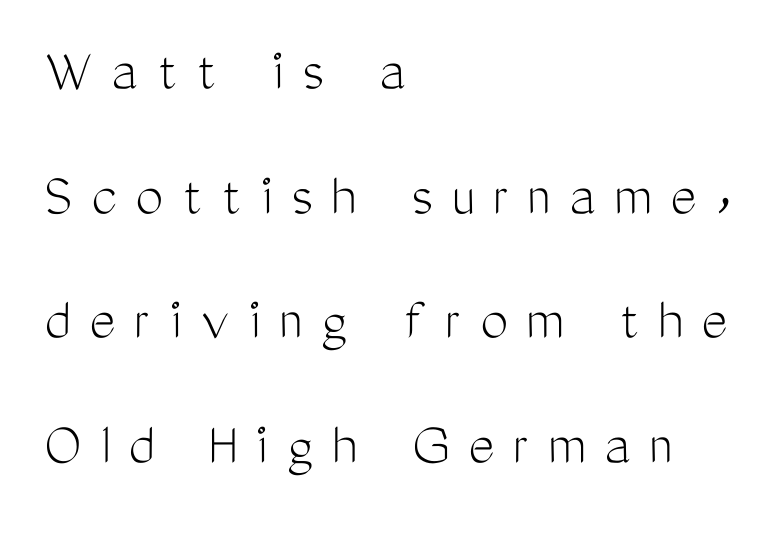
Q: Is the text bold? A: No.
Q: Is the text italic (slanted)? A: No, it is upright.
Q: Is the typeface a serif or a sans-serif typeface? A: Sans-serif.
Q: Is the text underlined? A: No.
Q: How is the paragraph aligned? A: Left-aligned.
Q: Is the spacing between letters normal or unusually wide? A: Unusually wide.
Q: Is the spacing between lines tight, normal or loose? A: Loose.
Q: Width (condensed, normal, or wide)? A: Condensed.
Q: Stroke contrast? A: Medium.
Q: x-height? A: Medium.
Q: Monospaced? A: No.
